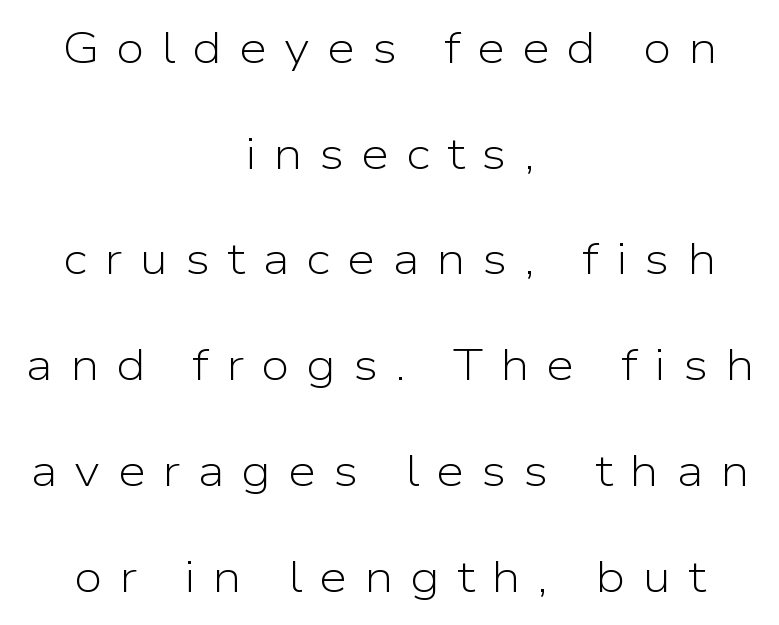
A centered setting, common on invitations and titles, is used for this passage. Descenders are the only things crossing below the line. Do the characters align in a grid? No, the font is proportional. These lines have a slow, spaced-out rhythm from letter to letter. Look at the bottom of the vertical strokes: they stop flat, with no serifs. Weight: not bold — regular or lighter.
